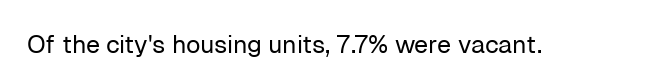
The image shows 25 px text type, upright; set normal letter spacing, not underlined.
